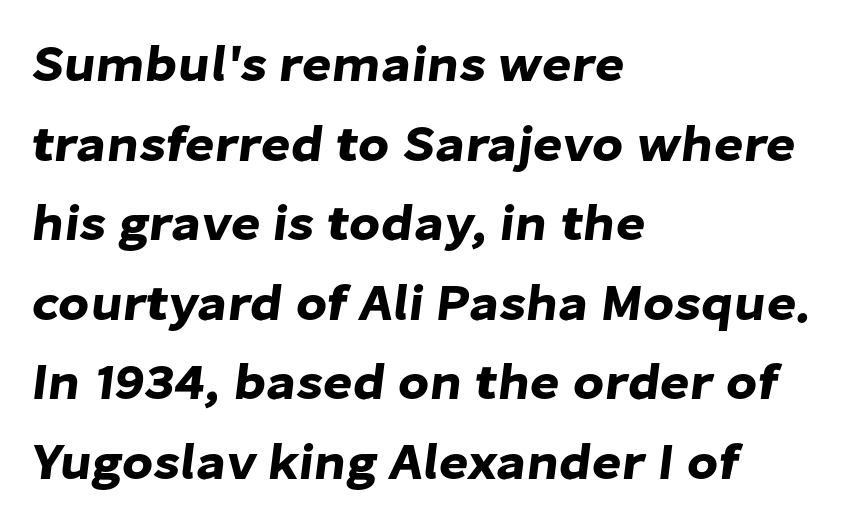
Q: Is the typeface a serif or a sans-serif typeface? A: Sans-serif.
Q: Is the text underlined? A: No.
Q: How is the paragraph aligned? A: Left-aligned.
Q: Is the spacing between letters normal or unusually wide? A: Normal.
Q: Is the spacing between lines tight, normal or loose? A: Normal.
Q: Width (condensed, normal, or wide)? A: Normal.
Q: Stroke contrast? A: Low.
Q: x-height? A: Medium.
Q: Monospaced? A: No.
